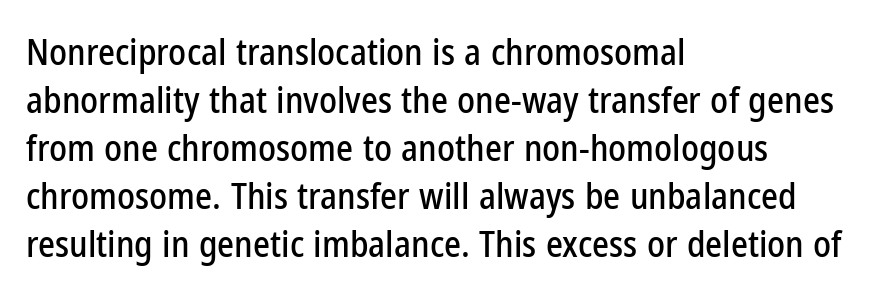
The image shows 36 px condensed sans-serif type, upright; set left-aligned, normal line spacing (1.33x), normal letter spacing, not underlined; low stroke contrast and a medium x-height.
